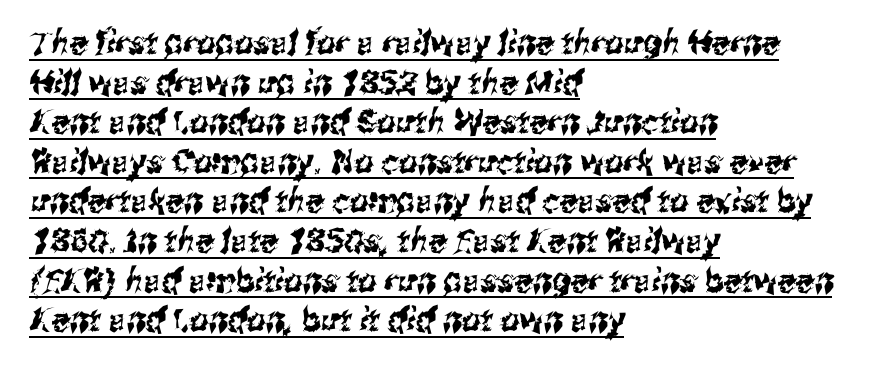
The text was rendered using a sans face with plain stroke endings. Compared with typical body copy, the letter spacing here is the same. The lines are quadded left. A typesetter would call this proportional, since set widths differ per character.
